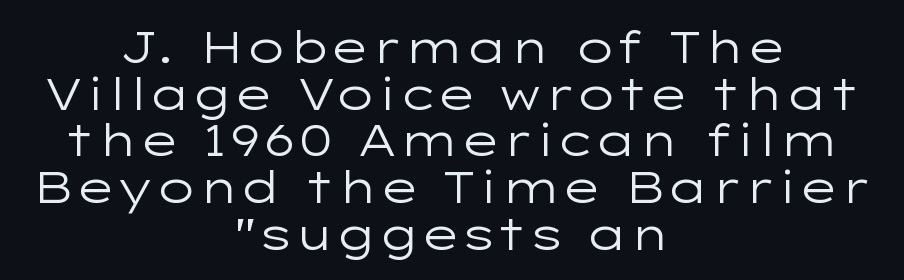
The image shows 44 px regular-weight, wide sans-serif type, upright; set centered, tight line spacing (1.06x), normal letter spacing, not underlined; low stroke contrast and a medium x-height.
